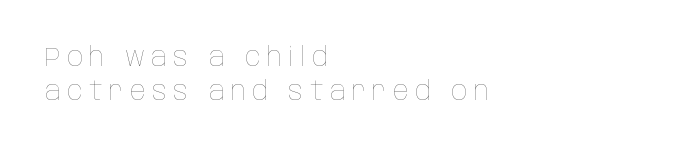
The image shows 26 px text type, upright; set left-aligned, normal line spacing (1.31x), unusually wide letter spacing (+0.25 em), not underlined.
